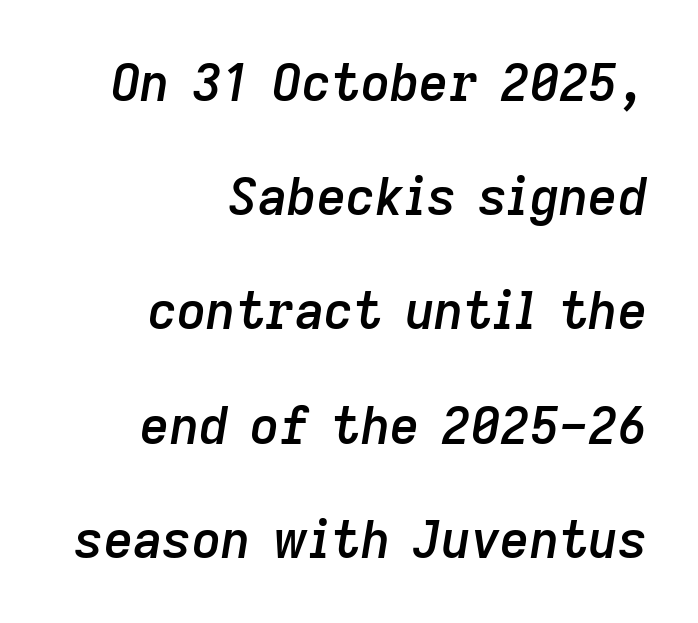
Emphasis-style slanted type is in use. The string is rendered with underlining switched off. This sample has the flowing, uneven cadence of proportional lettering. Visually the block forms a straight wall on the right and a jagged coastline on the left. This sample uses plain, unmodified letter spacing.
